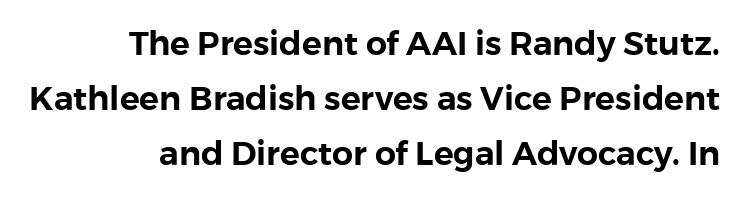
{"serif": "no", "italic": "no", "width": "normal", "x_height": "medium", "monospaced": "no", "underline": "no", "align": "right", "line_spacing": "normal", "line_spacing_ratio": 1.66, "letter_spacing": "normal", "letter_spacing_em": 0.0, "glyph_px": 33}
